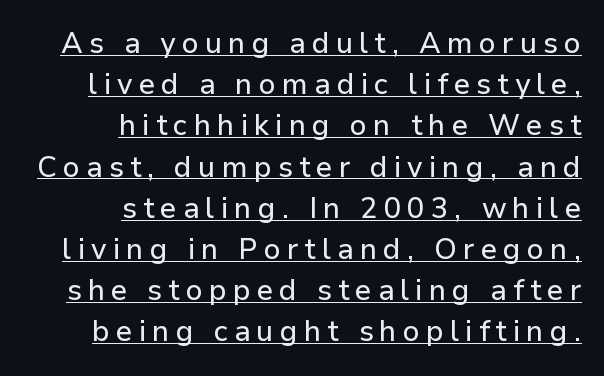
The axis of the letterforms is exactly vertical. Caption: multi-line text, flush right, ragged left. A typographer would call this underscored text. How are the letters spaced? Widely, with obvious added tracking.
